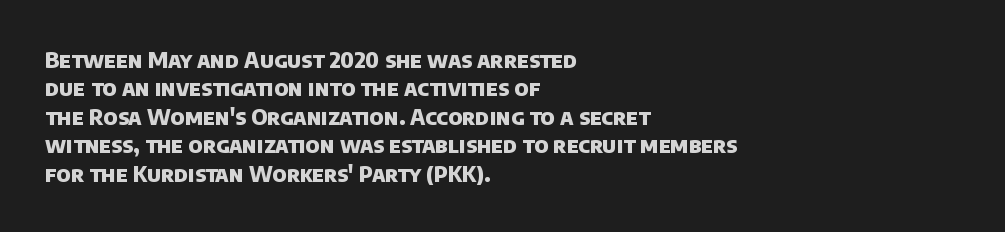
The passage shown stacks its lines at a standard gap. Does extra space separate the letters? No, they use regular spacing. Is the type bold? Yes — the strokes are clearly thick and heavy. Underline: absent. Reading down the block, your eye returns to a fixed left position each line.
